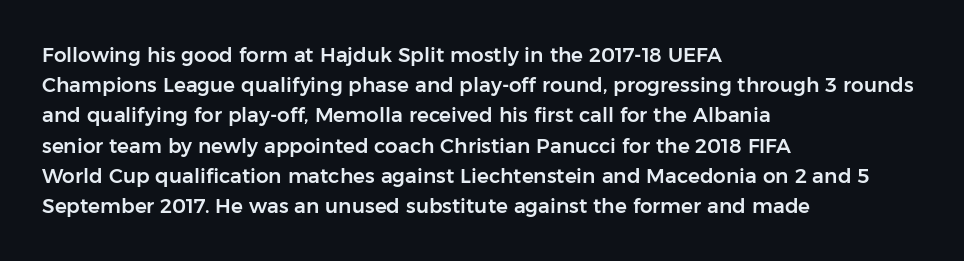
{"italic": "no", "underline": "no", "align": "left", "line_spacing": "normal", "line_spacing_ratio": 1.51, "letter_spacing": "normal", "letter_spacing_em": 0.0, "glyph_px": 20}
